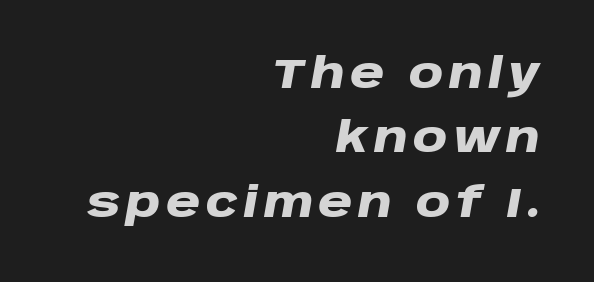
Q: Is the text bold? A: Yes.
Q: Is the text italic (slanted)? A: Yes, it leans right by about 10 degrees.
Q: Is the text underlined? A: No.
Q: How is the paragraph aligned? A: Right-aligned.
Q: Is the spacing between lines tight, normal or loose? A: Normal.
Q: Width (condensed, normal, or wide)? A: Wide.
Q: Stroke contrast? A: Low.
Q: x-height? A: Large.
Q: Monospaced? A: No.
